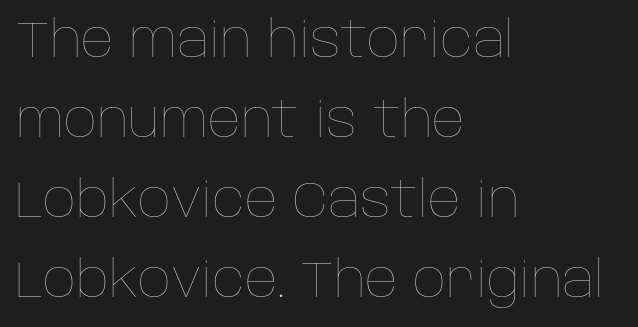
{"italic": "no", "bold": "no", "weight": "thin", "width": "normal", "stroke_contrast": "low", "x_height": "large", "monospaced": "no", "underline": "no", "align": "left", "line_spacing": "normal", "line_spacing_ratio": 1.57, "letter_spacing": "normal", "letter_spacing_em": 0.0, "glyph_px": 51}
